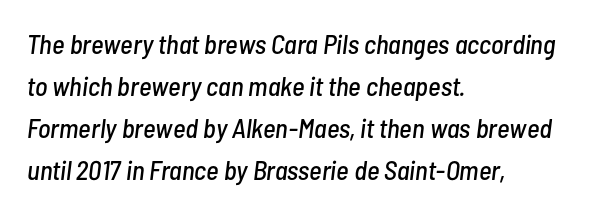
{"italic": "yes", "lean": "right", "slant_degrees": 7, "underline": "no", "align": "left", "line_spacing": "normal", "line_spacing_ratio": 1.56, "letter_spacing": "normal", "letter_spacing_em": 0.0, "glyph_px": 27}
